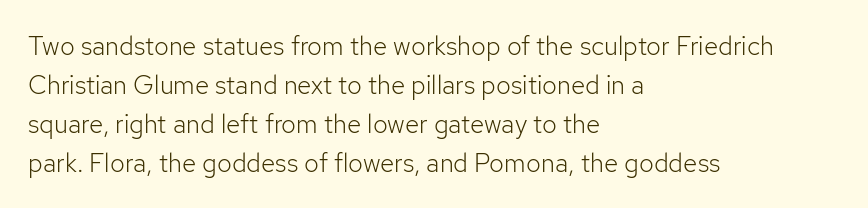
Q: Is the text bold? A: No.
Q: Is the text italic (slanted)? A: No, it is upright.
Q: Is the text underlined? A: No.
Q: How is the paragraph aligned? A: Left-aligned.
Q: Is the spacing between letters normal or unusually wide? A: Normal.
Q: Is the spacing between lines tight, normal or loose? A: Normal.
